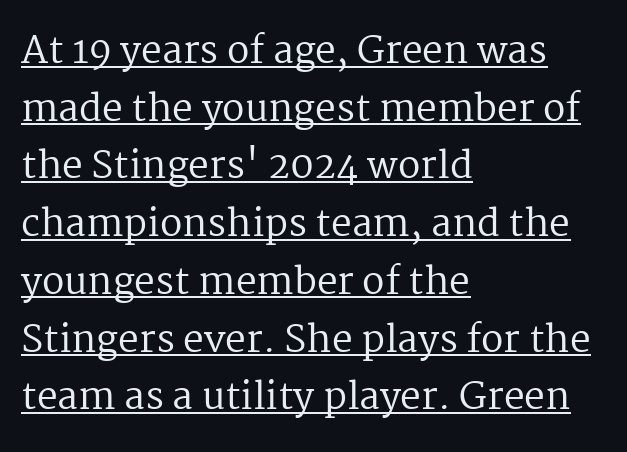
The image shows 37 px regular-weight serif type, upright; set left-aligned, normal line spacing (1.56x), normal letter spacing, underlined; medium stroke contrast and a medium x-height.
